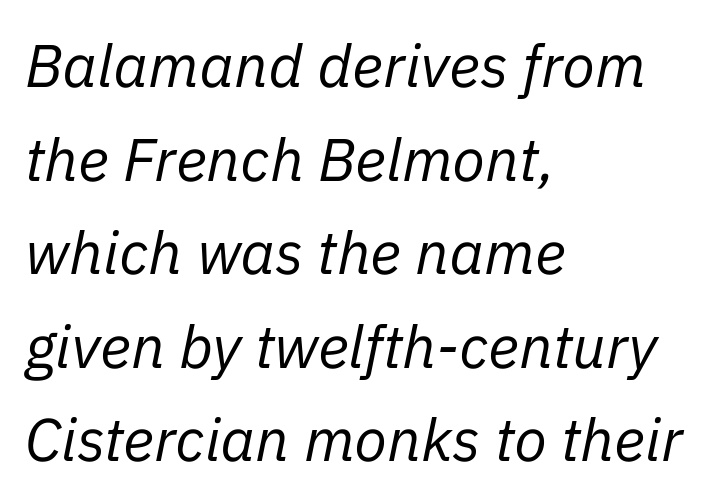
Q: Is the text bold? A: No.
Q: Is the text italic (slanted)? A: Yes, it leans right by about 11 degrees.
Q: Is the text underlined? A: No.
Q: How is the paragraph aligned? A: Left-aligned.
Q: Is the spacing between letters normal or unusually wide? A: Normal.
Q: Is the spacing between lines tight, normal or loose? A: Normal.
Q: Width (condensed, normal, or wide)? A: Normal.
Q: Stroke contrast? A: Low.
Q: x-height? A: Medium.
Q: Monospaced? A: No.
